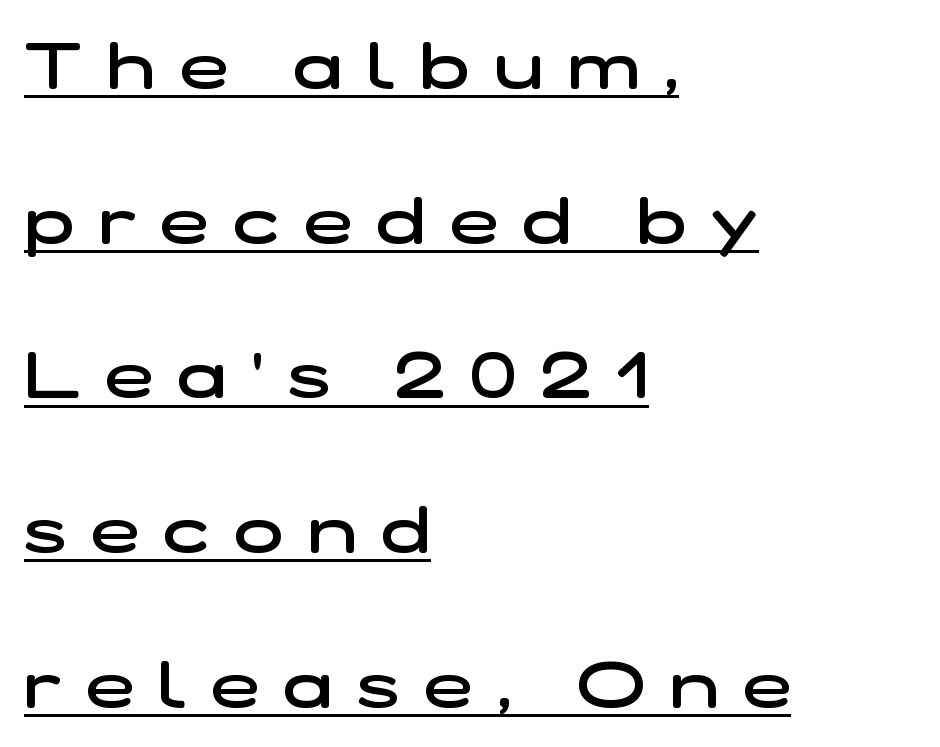
Q: Is the text bold? A: Semi-bold.
Q: Is the typeface a serif or a sans-serif typeface? A: Sans-serif.
Q: Is the text underlined? A: Yes.
Q: How is the paragraph aligned? A: Left-aligned.
Q: Is the spacing between letters normal or unusually wide? A: Unusually wide.
Q: Is the spacing between lines tight, normal or loose? A: Loose.
Q: Width (condensed, normal, or wide)? A: Wide.
Q: Stroke contrast? A: Low.
Q: x-height? A: Medium.
Q: Monospaced? A: No.
